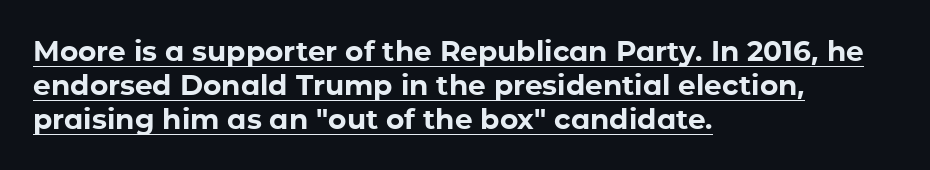
Q: Is the text bold? A: Yes.
Q: Is the text italic (slanted)? A: No, it is upright.
Q: Is the typeface a serif or a sans-serif typeface? A: Sans-serif.
Q: Is the text underlined? A: Yes.
Q: How is the paragraph aligned? A: Left-aligned.
Q: Is the spacing between letters normal or unusually wide? A: Normal.
Q: Width (condensed, normal, or wide)? A: Normal.
Q: Stroke contrast? A: Low.
Q: x-height? A: Medium.
Q: Monospaced? A: No.
